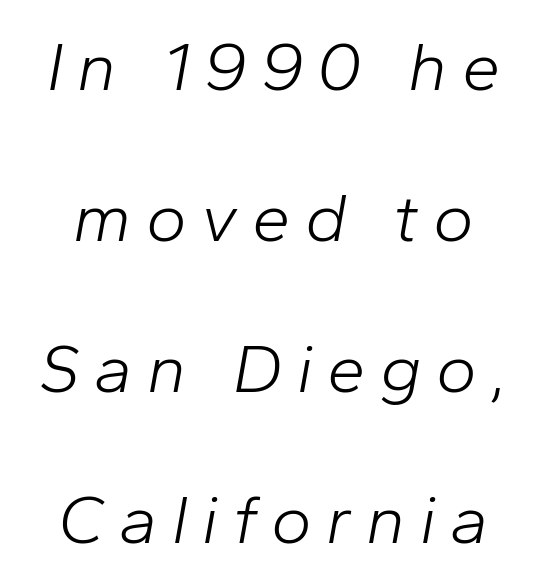
The image shows 69 px light type, italic (leaning right); set loose line spacing (2.19x), unusually wide letter spacing (+0.21 em), not underlined; low stroke contrast and a medium x-height.
